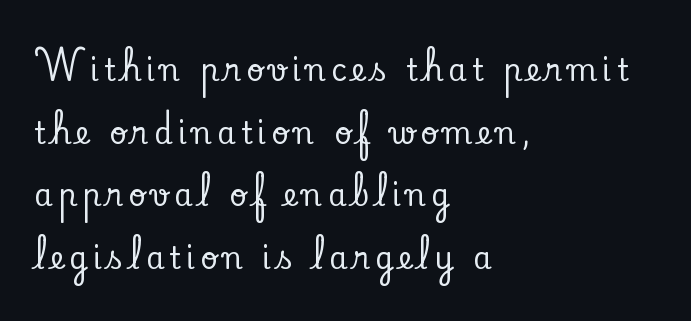
{"serif": "yes", "italic": "no", "width": "normal", "stroke_contrast": "low", "x_height": "small", "monospaced": "no", "underline": "no", "align": "left", "line_spacing": "loose", "line_spacing_ratio": 2.09, "glyph_px": 30}
